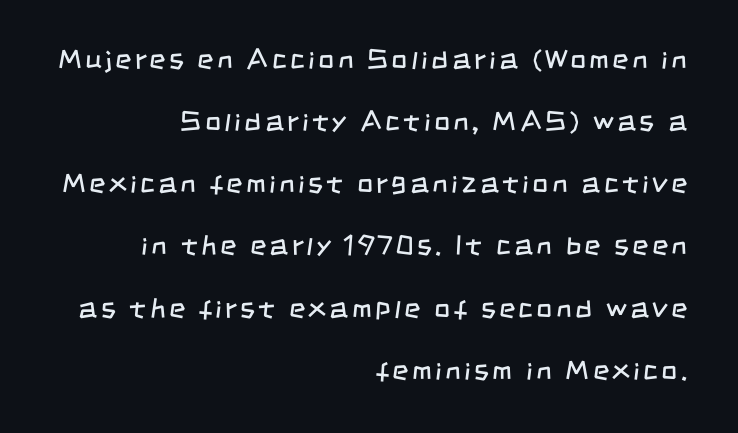
Q: Is the text bold? A: No.
Q: Is the typeface a serif or a sans-serif typeface? A: Sans-serif.
Q: Is the text underlined? A: No.
Q: How is the paragraph aligned? A: Right-aligned.
Q: Is the spacing between lines tight, normal or loose? A: Loose.
Q: Width (condensed, normal, or wide)? A: Condensed.
Q: Stroke contrast? A: Low.
Q: x-height? A: Large.
Q: Monospaced? A: No.
